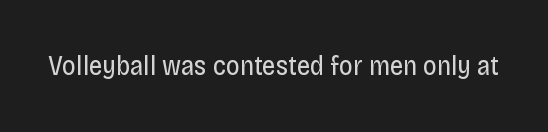
{"italic": "no", "bold": "no", "underline": "no", "letter_spacing": "normal", "letter_spacing_em": 0.0, "glyph_px": 27}
